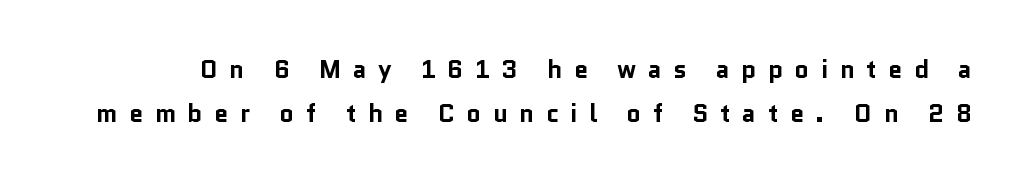
{"italic": "no", "bold": "yes", "underline": "no", "line_spacing_ratio": 1.76, "letter_spacing": "wide", "letter_spacing_em": 0.46, "glyph_px": 25}
